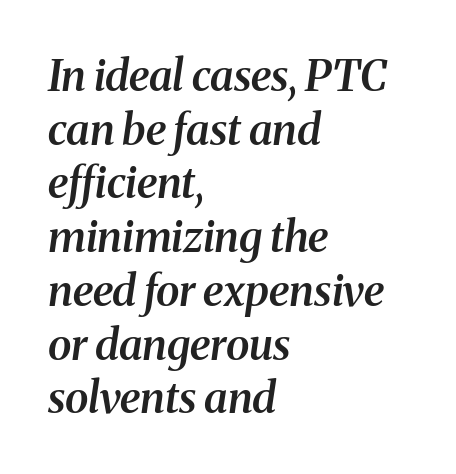
The space between consecutive lines is moderate. Varying glyph widths throughout — classic text-font behaviour. The paragraph shown leans on its left margin. In terms of posture, this sample is oblique.
